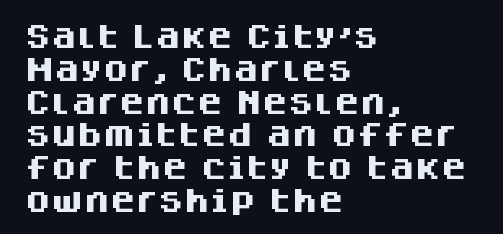
Reading down the column, the eye jumps a familiar distance to each next line. The passage shown is not underscored anywhere. Its strokes are broad and dark, the hallmark of bold type. Quick note: not italic, upright. Observe the ordinary spacing: letters are neighbours, not strangers. Line beginnings align vertically; line endings do not.
